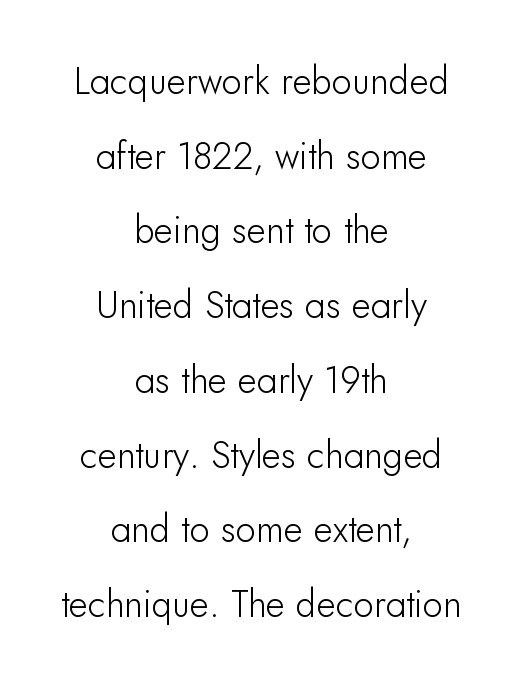
The image shows 37 px sans-serif type, upright; set centered, loose line spacing (2.02x), normal letter spacing, not underlined; low stroke contrast and a small x-height.
